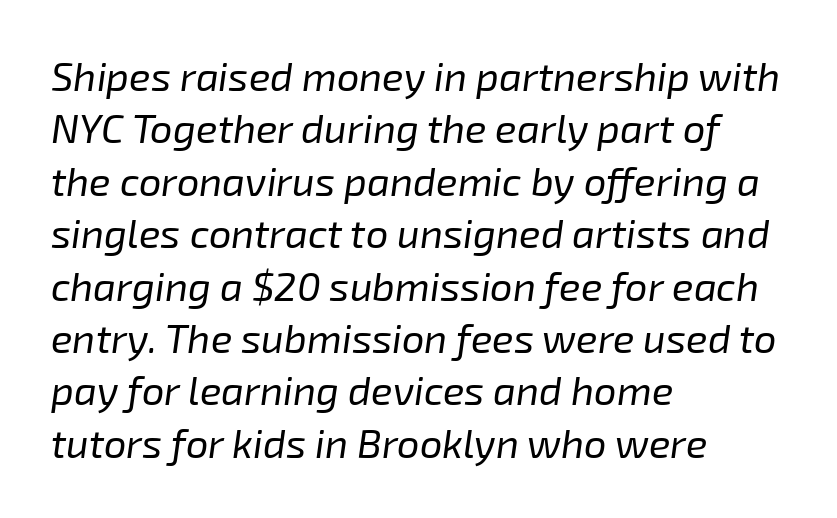
The image shows 40 px regular-weight type, italic (leaning right); set left-aligned, normal line spacing (1.31x), normal letter spacing, not underlined; low stroke contrast and a medium x-height.
